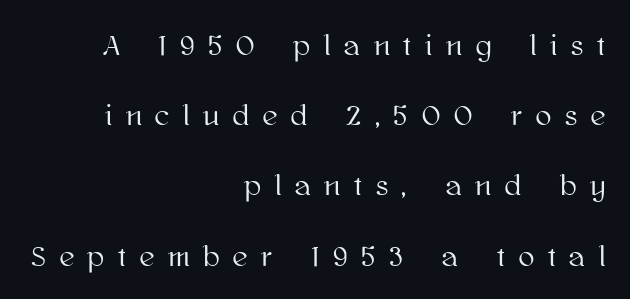
The image shows 29 px text type, upright; set right-aligned, loose line spacing (2.42x), unusually wide letter spacing (+0.48 em), not underlined; high stroke contrast and a medium x-height.
